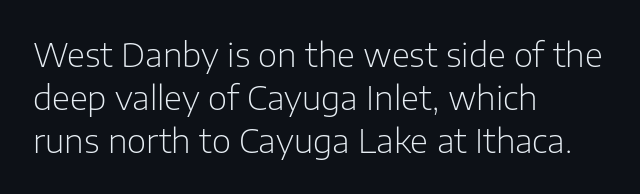
Q: Is the text bold? A: No.
Q: Is the text italic (slanted)? A: No, it is upright.
Q: Is the typeface a serif or a sans-serif typeface? A: Sans-serif.
Q: Is the text underlined? A: No.
Q: How is the paragraph aligned? A: Left-aligned.
Q: Is the spacing between letters normal or unusually wide? A: Normal.
Q: Is the spacing between lines tight, normal or loose? A: Normal.
Q: Width (condensed, normal, or wide)? A: Normal.
Q: Stroke contrast? A: Low.
Q: x-height? A: Medium.
Q: Monospaced? A: No.
